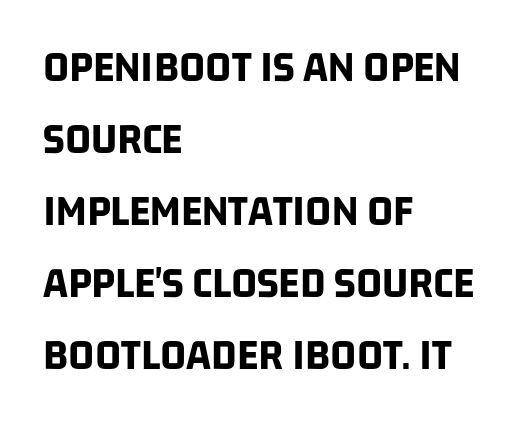
Q: Is the text bold? A: Yes.
Q: Is the typeface a serif or a sans-serif typeface? A: Sans-serif.
Q: Is the text underlined? A: No.
Q: How is the paragraph aligned? A: Left-aligned.
Q: Is the spacing between letters normal or unusually wide? A: Normal.
Q: Is the spacing between lines tight, normal or loose? A: Normal.
Q: Width (condensed, normal, or wide)? A: Condensed.
Q: Stroke contrast? A: Low.
Q: x-height? A: Large.
Q: Monospaced? A: No.
